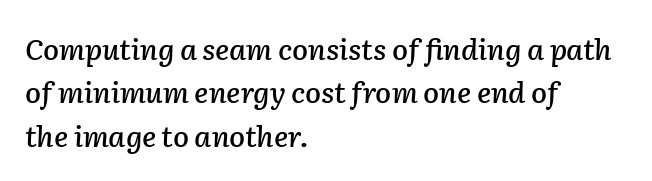
It's the slanting kind of type. A typesetter would call this leading conventional body-copy spacing. Each letter keeps its own natural width here, so spacing adapts to shape. The space beneath each line is pristine and unruled. Compared with typical body copy, the letter spacing here is the same. Every row of glyphs begins at an identical x-position on the left.
